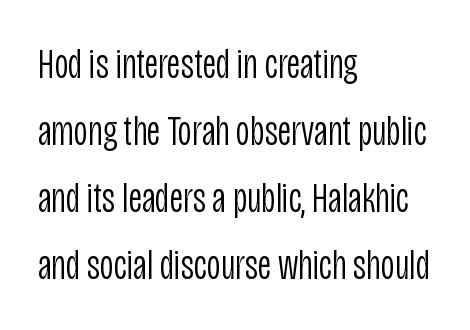
Q: Is the text bold? A: No.
Q: Is the text italic (slanted)? A: No, it is upright.
Q: Is the typeface a serif or a sans-serif typeface? A: Sans-serif.
Q: Is the text underlined? A: No.
Q: How is the paragraph aligned? A: Left-aligned.
Q: Is the spacing between letters normal or unusually wide? A: Normal.
Q: Is the spacing between lines tight, normal or loose? A: Normal.
Q: Width (condensed, normal, or wide)? A: Condensed.
Q: Stroke contrast? A: Low.
Q: x-height? A: Large.
Q: Monospaced? A: No.
